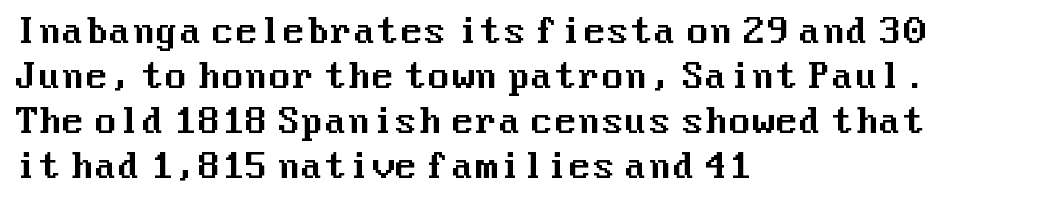
Q: Is the text italic (slanted)? A: No, it is upright.
Q: Is the typeface a serif or a sans-serif typeface? A: Sans-serif.
Q: Is the text underlined? A: No.
Q: How is the paragraph aligned? A: Left-aligned.
Q: Is the spacing between letters normal or unusually wide? A: Normal.
Q: Is the spacing between lines tight, normal or loose? A: Normal.
Q: Width (condensed, normal, or wide)? A: Normal.
Q: Stroke contrast? A: Medium.
Q: x-height? A: Medium.
